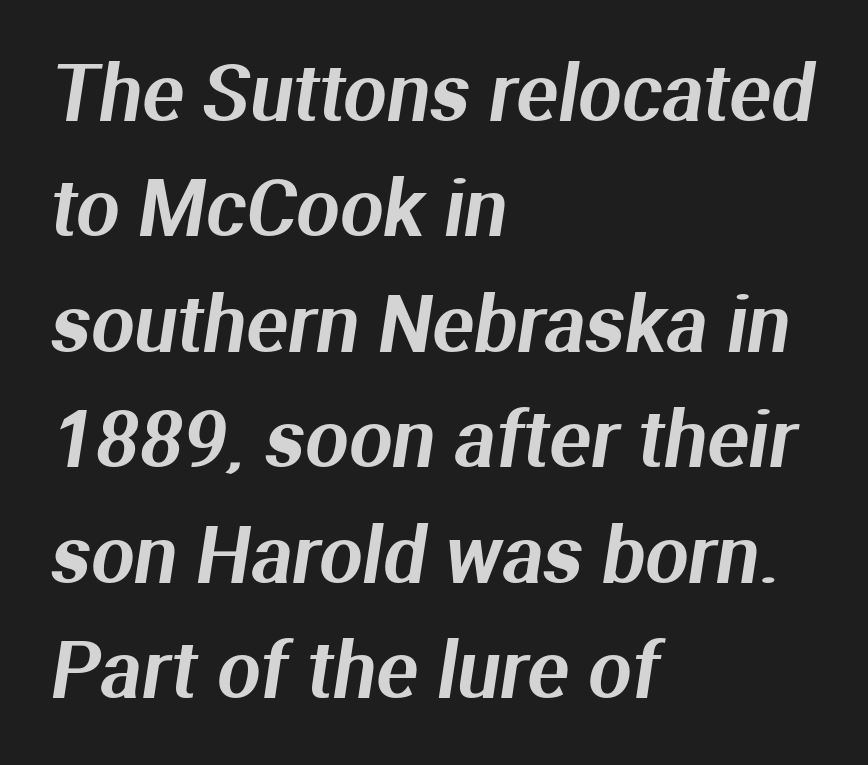
{"serif": "no", "width": "normal", "stroke_contrast": "medium", "x_height": "medium", "monospaced": "no", "underline": "no", "align": "left", "line_spacing": "normal", "line_spacing_ratio": 1.5, "letter_spacing": "normal", "letter_spacing_em": 0.0, "glyph_px": 77}
